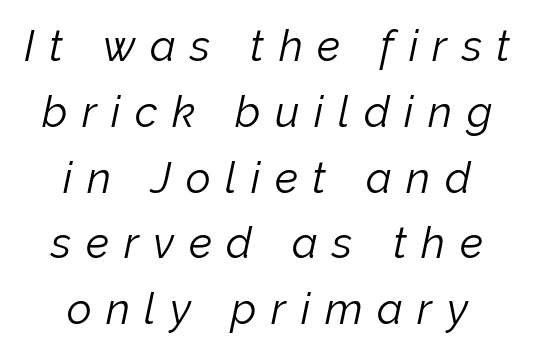
{"italic": "yes", "lean": "right", "slant_degrees": 12, "bold": "no", "weight": "light", "width": "normal", "stroke_contrast": "low", "x_height": "medium", "monospaced": "no", "underline": "no", "align": "center", "line_spacing": "normal", "line_spacing_ratio": 1.53, "letter_spacing": "wide", "letter_spacing_em": 0.34, "glyph_px": 43}
